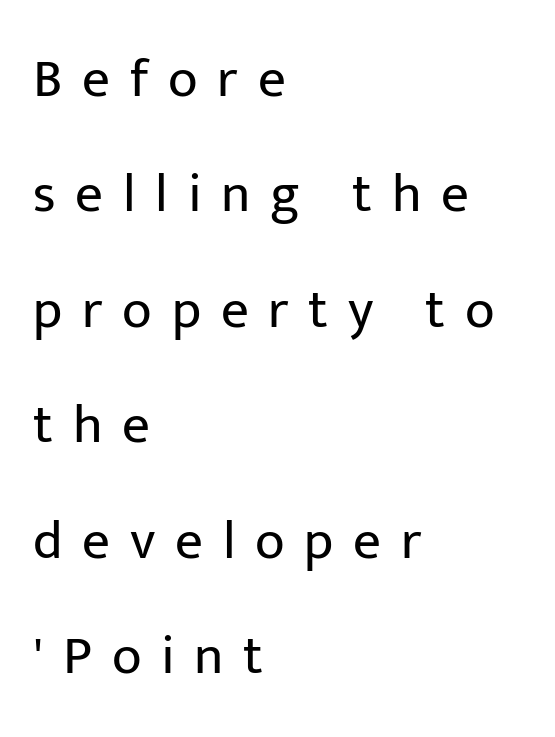
The image shows 55 px regular-weight sans-serif type, upright; set left-aligned, loose line spacing (2.1x), unusually wide letter spacing (+0.36 em), not underlined; low stroke contrast and a medium x-height.
